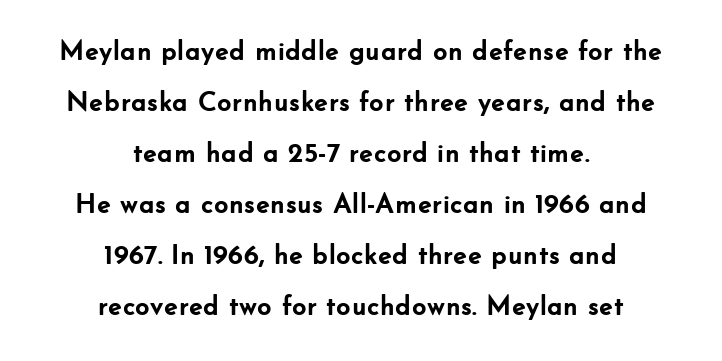
The image shows 28 px semibold sans-serif type, upright; set centered, line spacing 1.82x, normal letter spacing, not underlined; low stroke contrast and a small x-height.
